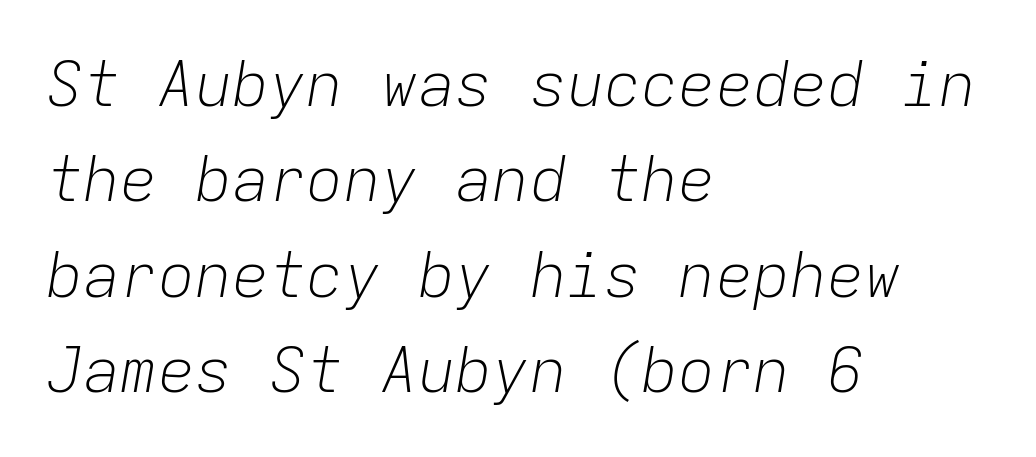
Q: Is the text bold? A: No.
Q: Is the text italic (slanted)? A: Yes, it leans right by about 9 degrees.
Q: Is the text underlined? A: No.
Q: How is the paragraph aligned? A: Left-aligned.
Q: Is the spacing between letters normal or unusually wide? A: Normal.
Q: Is the spacing between lines tight, normal or loose? A: Normal.
Q: Width (condensed, normal, or wide)? A: Normal.
Q: Stroke contrast? A: Low.
Q: x-height? A: Medium.
Q: Monospaced? A: Yes.
